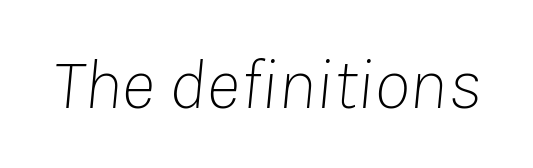
Is this a fixed-width face? No — the glyphs have proportional, varying widths. The type is set solid horizontally, with unmodified tracking. The space directly below the letters is spotless. This sample uses an oblique cut, with every glyph tilted off the vertical.
